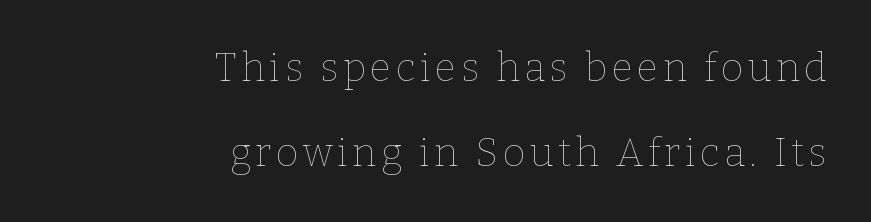
The image shows 39 px thin type, upright; set right-aligned, loose line spacing (2.18x), not underlined; low stroke contrast and a medium x-height.
